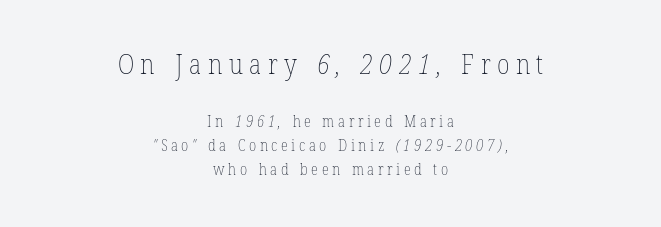
Q: Is the text bold? A: No.
Q: Is the text underlined? A: No.
Q: How is the paragraph aligned? A: Centered.
Q: Is the spacing between letters normal or unusually wide? A: Unusually wide.
Q: Is the spacing between lines tight, normal or loose? A: Normal.
Q: Which block of text is set in a larger size, the first (top) or the second (bottom)? A: The first (top) one.
Q: Width (condensed, normal, or wide)? A: Condensed.
Q: Stroke contrast? A: Low.
Q: x-height? A: Medium.
Q: Monospaced? A: No.
